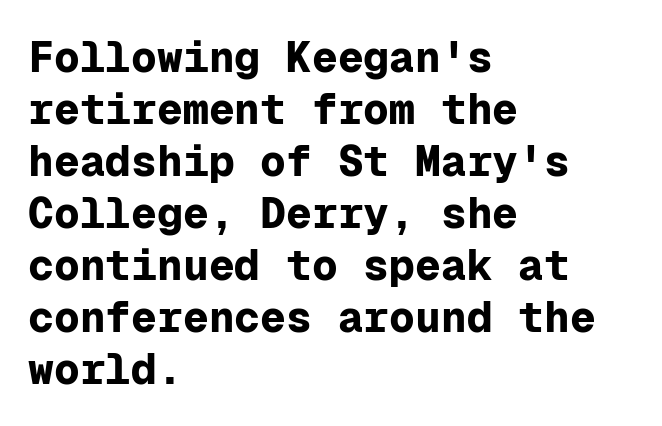
A typesetter would call this monospace, since all characters share one set width. The rendering uses a bold face; every stroke is thick and dark. The type is set solid horizontally, with unmodified tracking. Which margin do the lines hug? The left one — the right edge is uneven. The type sits square on the baseline with zero lean. Check under the words: just untouched page.
